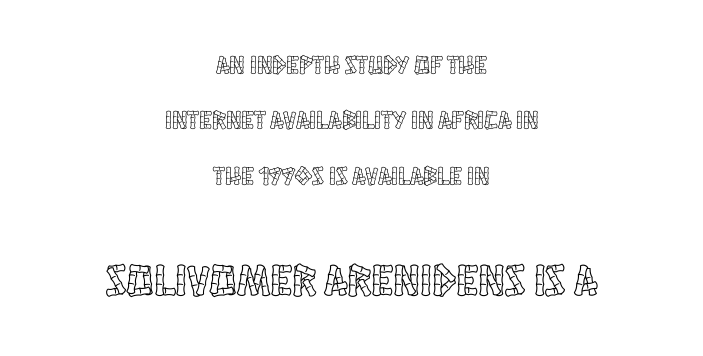
{"italic": "no", "width": "condensed", "x_height": "large", "monospaced": "no", "underline": "no", "align": "center", "line_spacing": "loose", "line_spacing_ratio": 2.13, "letter_spacing": "normal", "letter_spacing_em": 0.0, "larger_block": "second", "size_ratio": 1.73, "glyph_px": 45}
